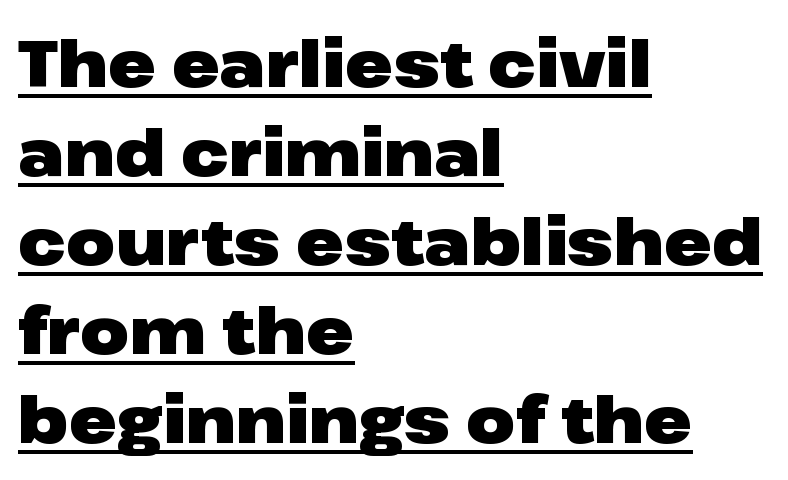
Q: Is the text bold? A: Yes.
Q: Is the text italic (slanted)? A: No, it is upright.
Q: Is the typeface a serif or a sans-serif typeface? A: Sans-serif.
Q: Is the text underlined? A: Yes.
Q: How is the paragraph aligned? A: Left-aligned.
Q: Is the spacing between letters normal or unusually wide? A: Normal.
Q: Is the spacing between lines tight, normal or loose? A: Normal.
Q: Width (condensed, normal, or wide)? A: Wide.
Q: Stroke contrast? A: Low.
Q: x-height? A: Medium.
Q: Monospaced? A: No.
